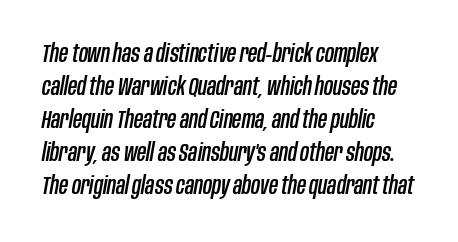
Q: Is the text italic (slanted)? A: Yes, it leans right by about 10 degrees.
Q: Is the text underlined? A: No.
Q: How is the paragraph aligned? A: Left-aligned.
Q: Is the spacing between letters normal or unusually wide? A: Normal.
Q: Is the spacing between lines tight, normal or loose? A: Normal.
